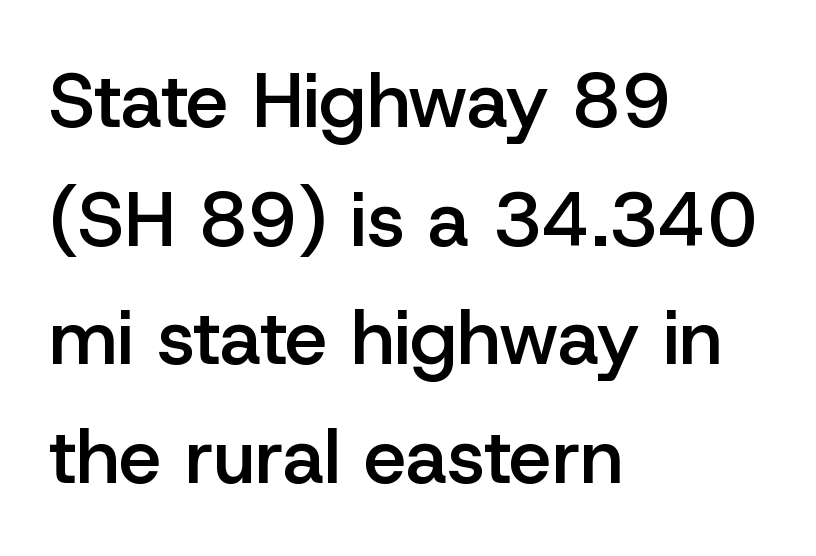
These lines sit exactly where default settings would place them. Posture: straight, roman, zero tilt. The passage shown is typed in a proportional face where columns would drift. The letterforms sit shoulder to shoulder at normal distance. Heft: intermediate — a semibold. Grotesque or geometric, the face here clearly has no serifs.
